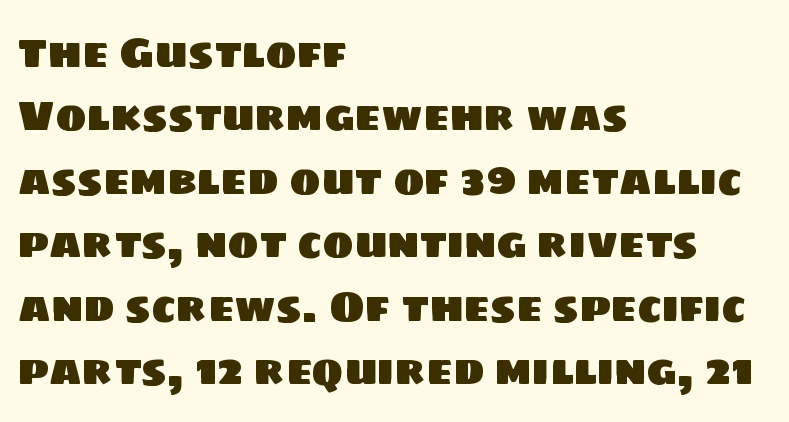
The image shows 42 px sans-serif type; set left-aligned, normal line spacing (1.51x), normal letter spacing, not underlined; low stroke contrast and a large x-height.
